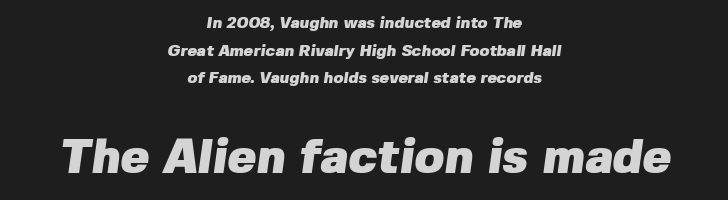
{"serif": "no", "bold": "yes", "weight": "heavy", "width": "normal", "stroke_contrast": "low", "x_height": "medium", "monospaced": "no", "underline": "no", "align": "center", "line_spacing_ratio": 1.73, "letter_spacing": "normal", "letter_spacing_em": 0.0, "larger_block": "second", "size_ratio": 3.0, "glyph_px": 48}
